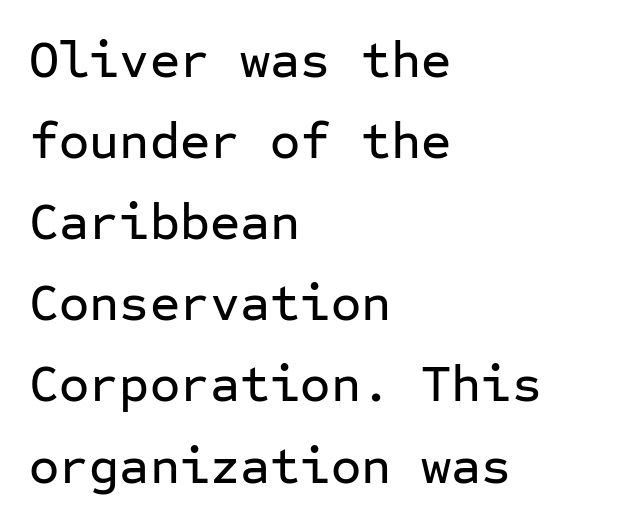
Q: Is the text italic (slanted)? A: No, it is upright.
Q: Is the typeface a serif or a sans-serif typeface? A: Sans-serif.
Q: Is the text underlined? A: No.
Q: How is the paragraph aligned? A: Left-aligned.
Q: Is the spacing between letters normal or unusually wide? A: Normal.
Q: Is the spacing between lines tight, normal or loose? A: Normal.
Q: Width (condensed, normal, or wide)? A: Normal.
Q: Stroke contrast? A: Low.
Q: x-height? A: Medium.
Q: Monospaced? A: Yes.
